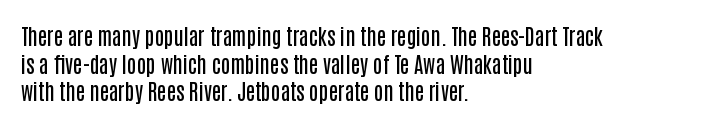
These words are printed semibold, heavier than regular yet not bold. Does the lettering tilt? It doesn't — this is upright. The area under the type is left untouched. Alignment: flush left.
